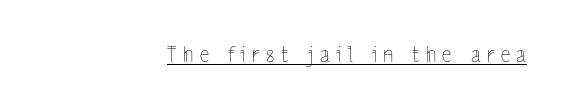
{"italic": "no", "bold": "no", "underline": "yes", "align": "right", "letter_spacing": "wide", "letter_spacing_em": 0.3, "glyph_px": 21}
